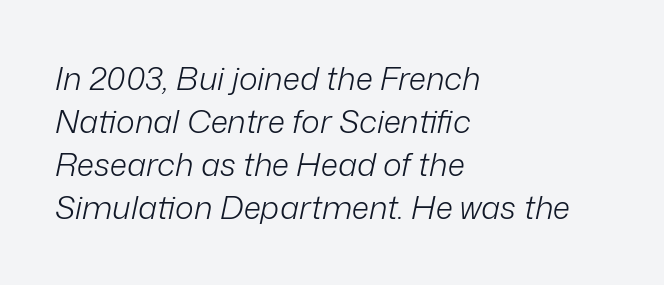
The lines are quadded left. The face used here is rendered with its standard letterfit. The whole block is typeset with a tilt. A typesetter would call this proportional, since set widths differ per character. Each stroke keeps to a modest, everyday thickness or less.
